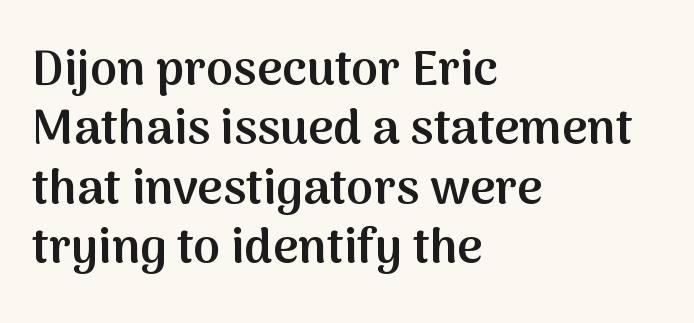
Q: Is the text bold? A: Semi-bold.
Q: Is the text italic (slanted)? A: No, it is upright.
Q: Is the typeface a serif or a sans-serif typeface? A: Sans-serif.
Q: Is the text underlined? A: No.
Q: How is the paragraph aligned? A: Left-aligned.
Q: Is the spacing between letters normal or unusually wide? A: Normal.
Q: Width (condensed, normal, or wide)? A: Normal.
Q: Stroke contrast? A: Medium.
Q: x-height? A: Medium.
Q: Monospaced? A: No.
